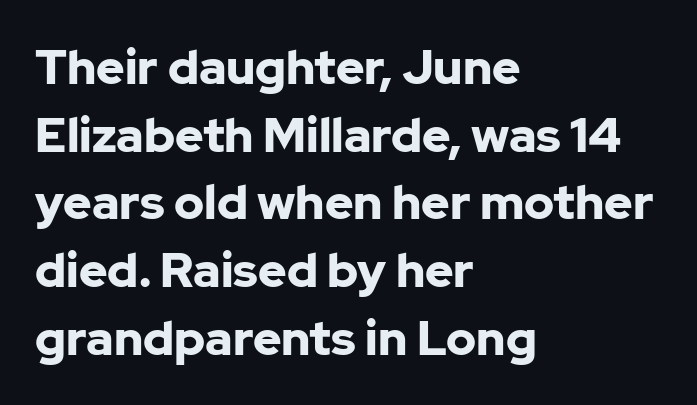
Stroke terminals: plain, sans-serif. Italic? Not at all — the glyphs are vertical. The passage shown is not underscored anywhere. The ragged edge is on the right, which tells us the setting is flush left. Interline gaps are of average width in this sample. A typesetter would call this proportional, since set widths differ per character.
